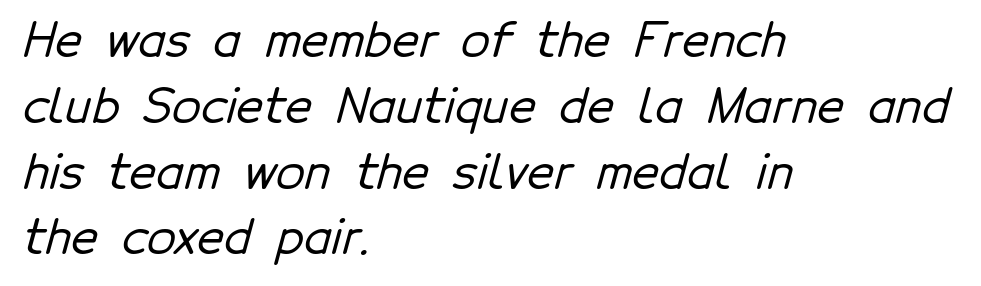
The image shows 47 px sans-serif type; set left-aligned, normal line spacing (1.4x), normal letter spacing, not underlined; low stroke contrast and a medium x-height.
